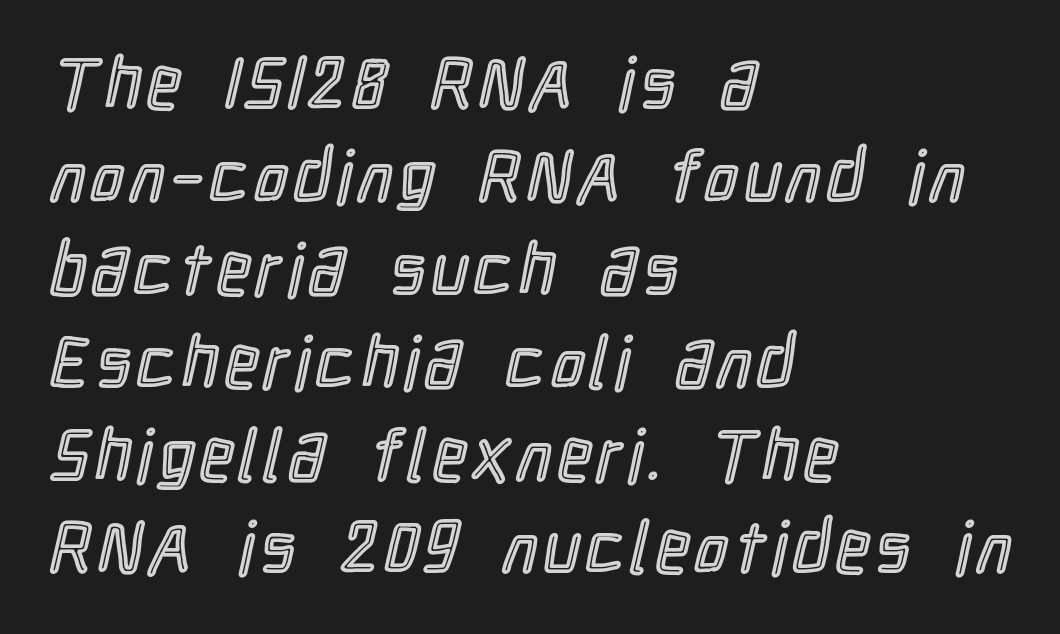
Q: Is the text italic (slanted)? A: Yes.
Q: Is the text underlined? A: No.
Q: How is the paragraph aligned? A: Left-aligned.
Q: Is the spacing between lines tight, normal or loose? A: Normal.
Q: Width (condensed, normal, or wide)? A: Condensed.
Q: x-height? A: Medium.
Q: Monospaced? A: No.
